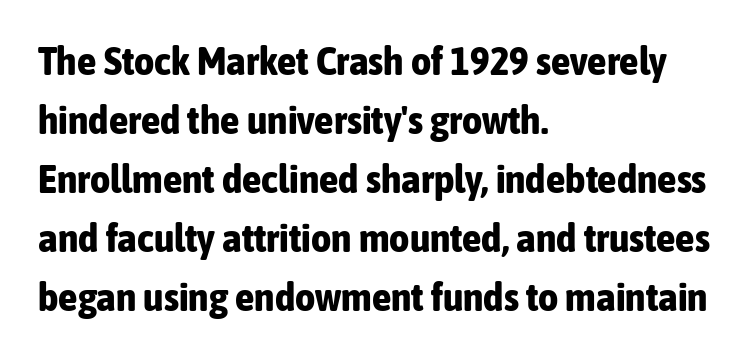
Q: Is the text bold? A: Yes.
Q: Is the text italic (slanted)? A: No, it is upright.
Q: Is the typeface a serif or a sans-serif typeface? A: Sans-serif.
Q: Is the text underlined? A: No.
Q: How is the paragraph aligned? A: Left-aligned.
Q: Is the spacing between letters normal or unusually wide? A: Normal.
Q: Is the spacing between lines tight, normal or loose? A: Normal.
Q: Width (condensed, normal, or wide)? A: Condensed.
Q: Stroke contrast? A: Low.
Q: x-height? A: Medium.
Q: Monospaced? A: No.
